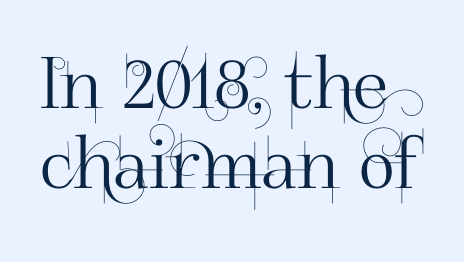
{"serif": "no", "italic": "no", "width": "normal", "stroke_contrast": "high", "x_height": "small", "monospaced": "no", "underline": "no", "line_spacing": "tight", "line_spacing_ratio": 1.13, "letter_spacing": "normal", "letter_spacing_em": 0.0, "glyph_px": 71}
